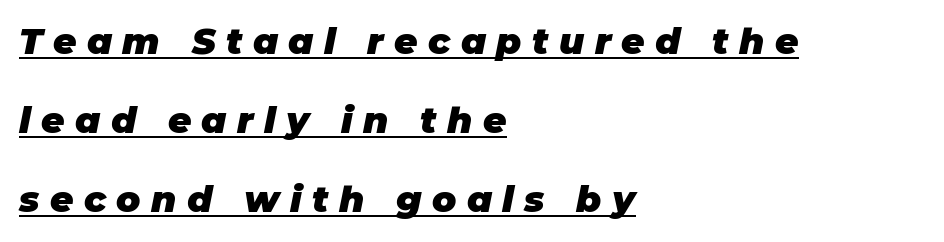
{"italic": "yes", "lean": "right", "slant_degrees": 11, "bold": "yes", "weight": "heavy", "width": "normal", "stroke_contrast": "low", "x_height": "large", "monospaced": "no", "underline": "yes", "align": "left", "line_spacing": "loose", "line_spacing_ratio": 2.2, "letter_spacing": "wide", "letter_spacing_em": 0.29, "glyph_px": 36}
